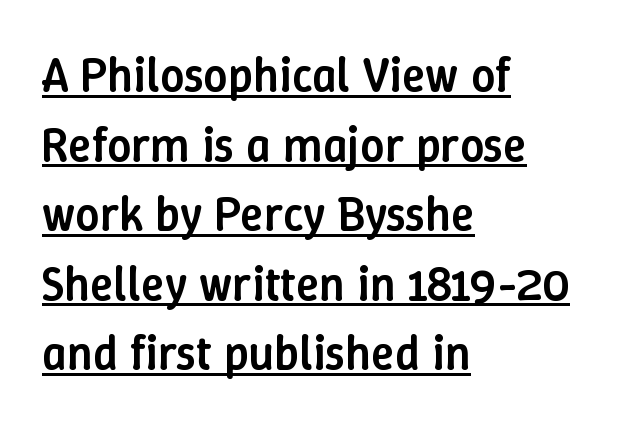
The image shows 48 px semibold type, upright; set left-aligned, normal line spacing (1.45x), normal letter spacing, underlined; low stroke contrast and a medium x-height.
